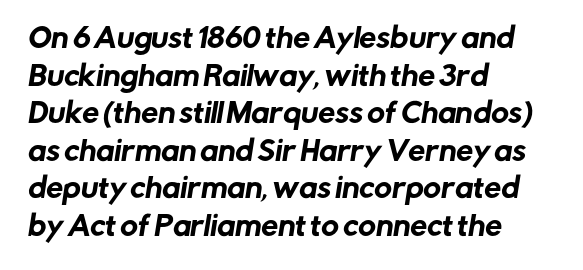
The image shows 27 px text type; set left-aligned, normal line spacing (1.39x), normal letter spacing, not underlined.
